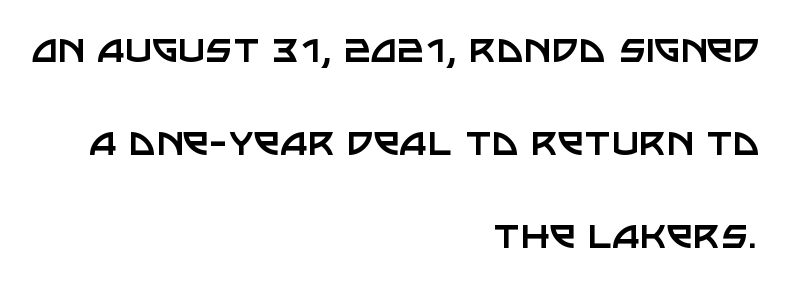
{"serif": "no", "italic": "no", "bold": "no", "weight": "regular", "width": "normal", "stroke_contrast": "low", "x_height": "large", "monospaced": "no", "underline": "no", "align": "right", "line_spacing": "loose", "line_spacing_ratio": 1.98, "letter_spacing": "normal", "letter_spacing_em": 0.0, "glyph_px": 47}
